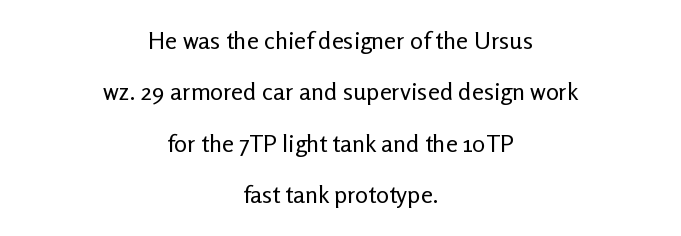
Plain, unruled lines of type. The face looks like a standard text weight, possibly lighter. The rendering positions every line midway between the sides. A great deal of white space separates one row of letters from the next. These lines keep a tight, regular rhythm from letter to letter. Ascenders rise straight up at ninety degrees.
